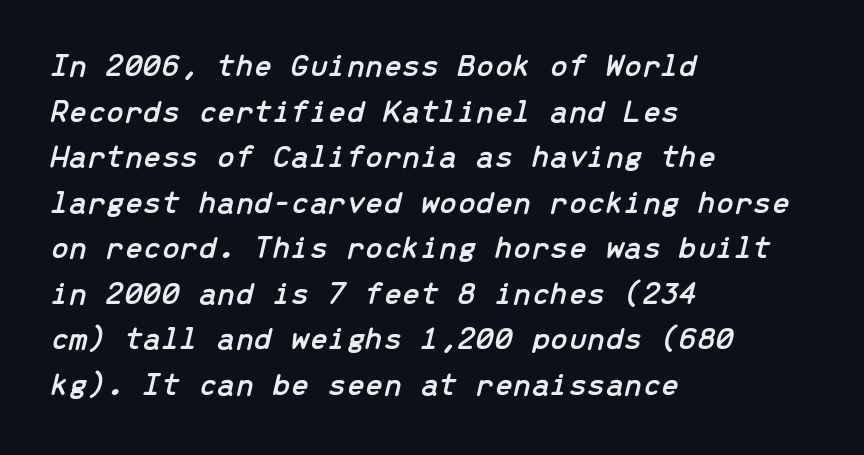
A clean baseline with only descenders dipping below it. Notice how the stems are inclined rather than vertical — that's the hallmark of italics. Standard letterfit; no display-style spreading of the glyphs. All the whitespace from short lines collects on the right. Is this a fixed-width face? Yes — each glyph sits in an identical cell.
